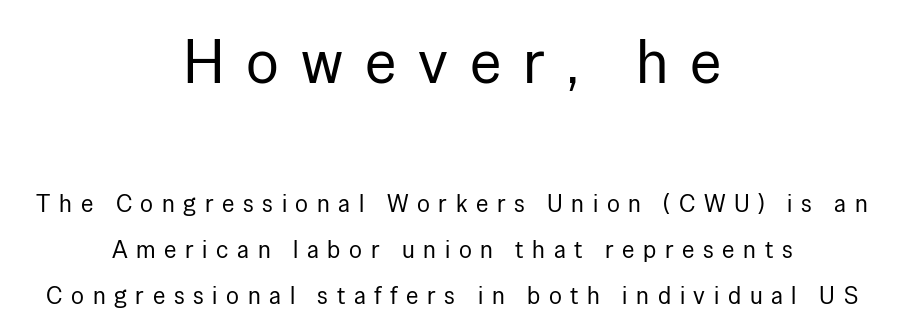
The image shows 61 px regular-weight sans-serif type, upright; set centered, loose line spacing (1.92x), unusually wide letter spacing (+0.36 em), not underlined; the first (top) block is 2.54x larger; low stroke contrast and a medium x-height.
